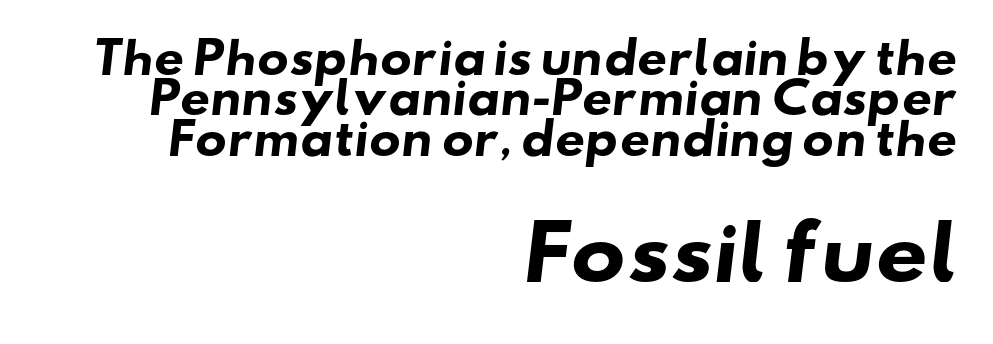
Q: Is the text bold? A: Yes.
Q: Is the typeface a serif or a sans-serif typeface? A: Sans-serif.
Q: Is the text underlined? A: No.
Q: How is the paragraph aligned? A: Right-aligned.
Q: Is the spacing between letters normal or unusually wide? A: Normal.
Q: Is the spacing between lines tight, normal or loose? A: Tight.
Q: Which block of text is set in a larger size, the first (top) or the second (bottom)? A: The second (bottom) one.
Q: Width (condensed, normal, or wide)? A: Wide.
Q: Stroke contrast? A: Low.
Q: x-height? A: Small.
Q: Monospaced? A: No.
